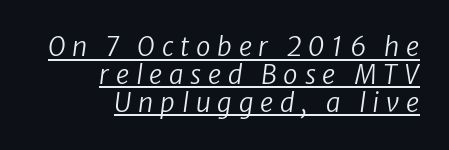
If you drew a line through each stem, it would be angled. A flush-right, rag-left setting is used for this passage. The characters are drawn with everyday or finer stroke widths. A baseline rule has been typeset under these characters.
